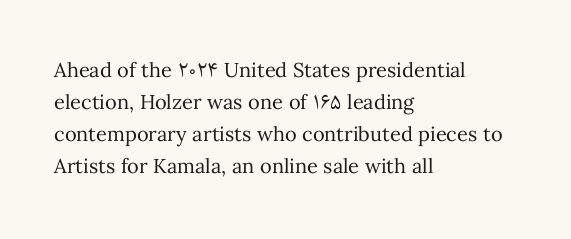
The image shows 20 px text type, upright; set left-aligned, normal line spacing (1.6x), normal letter spacing, not underlined.
